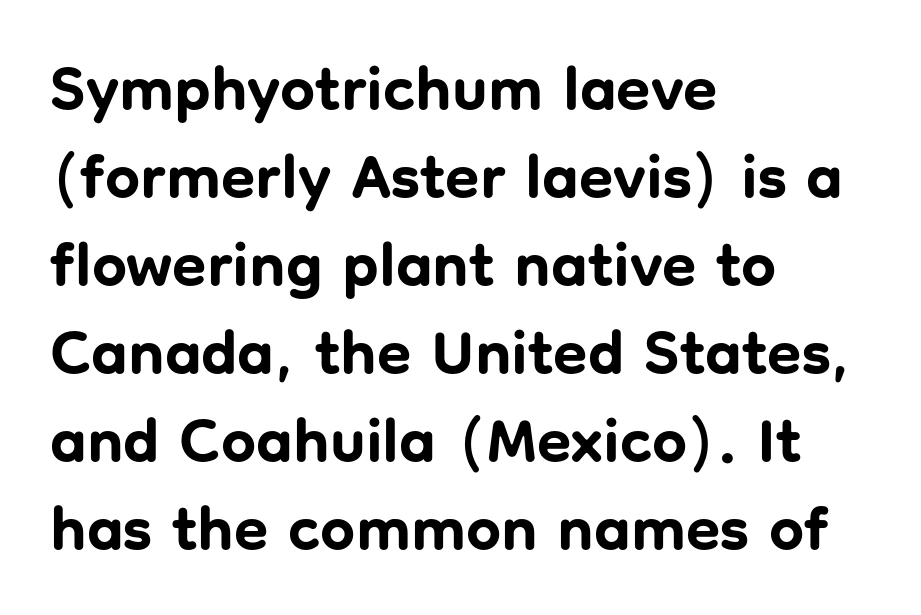
The image shows 62 px bold sans-serif type, upright; set left-aligned, normal line spacing (1.42x), normal letter spacing, not underlined; low stroke contrast and a medium x-height.
